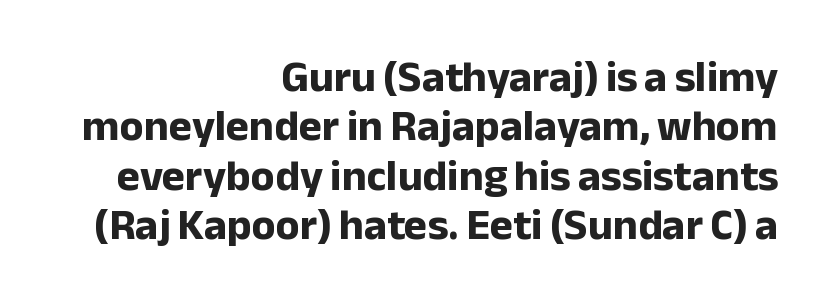
The image shows 44 px bold sans-serif type, upright; set right-aligned, tight line spacing (1.12x), normal letter spacing, not underlined; low stroke contrast and a medium x-height.
